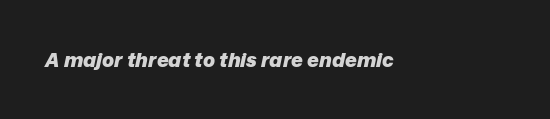
Q: Is the text bold? A: Yes.
Q: Is the text italic (slanted)? A: Yes, it leans right by about 12 degrees.
Q: Is the text underlined? A: No.
Q: Is the spacing between letters normal or unusually wide? A: Normal.
